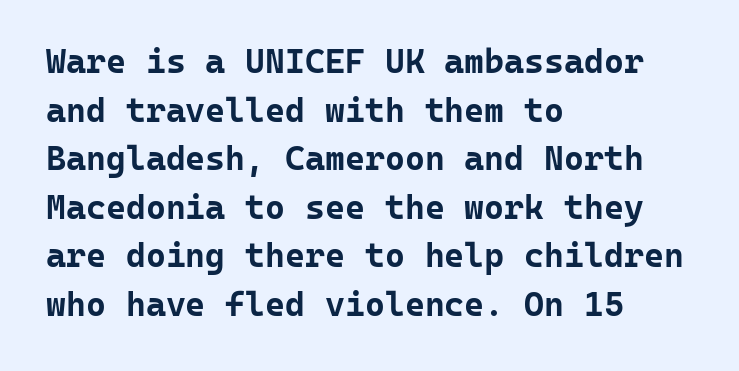
Q: Is the text bold? A: Yes.
Q: Is the text italic (slanted)? A: No, it is upright.
Q: Is the typeface a serif or a sans-serif typeface? A: Sans-serif.
Q: Is the text underlined? A: No.
Q: How is the paragraph aligned? A: Left-aligned.
Q: Is the spacing between letters normal or unusually wide? A: Normal.
Q: Is the spacing between lines tight, normal or loose? A: Normal.
Q: Width (condensed, normal, or wide)? A: Normal.
Q: Stroke contrast? A: Low.
Q: x-height? A: Medium.
Q: Monospaced? A: Yes.
